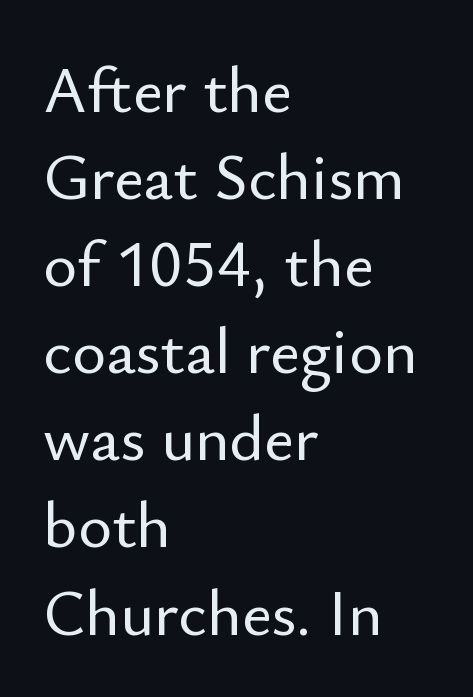
Q: Is the text italic (slanted)? A: No, it is upright.
Q: Is the typeface a serif or a sans-serif typeface? A: Sans-serif.
Q: Is the text underlined? A: No.
Q: How is the paragraph aligned? A: Left-aligned.
Q: Is the spacing between letters normal or unusually wide? A: Normal.
Q: Is the spacing between lines tight, normal or loose? A: Normal.
Q: Width (condensed, normal, or wide)? A: Normal.
Q: Stroke contrast? A: Low.
Q: x-height? A: Small.
Q: Monospaced? A: No.
